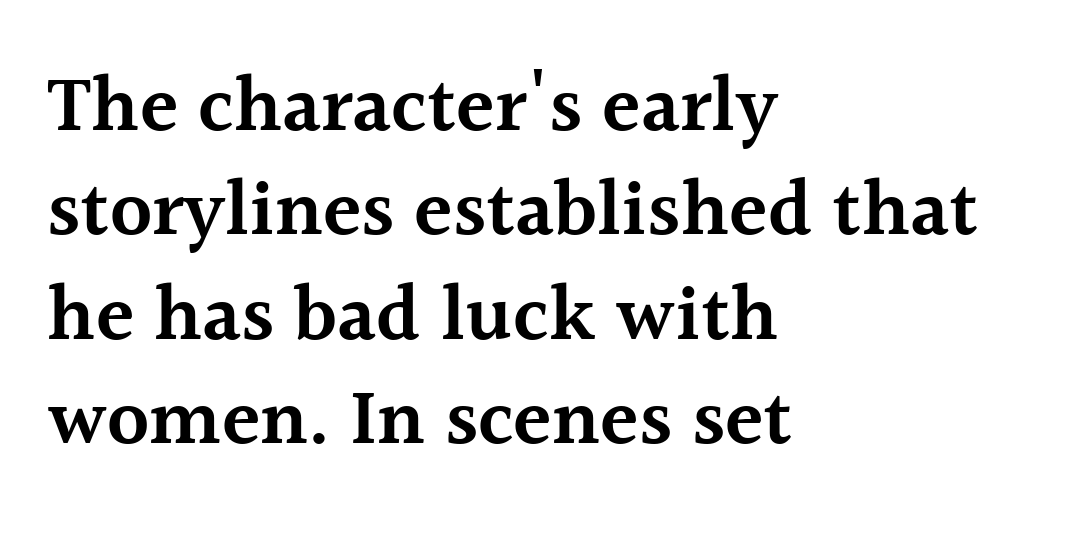
The axis of the letterforms is exactly vertical. Each letter keeps its own natural width here, so spacing adapts to shape. Does the type have serifs? Yes, each stem ends in a small foot. No extra tracking has been applied to these lines. Is there much room between lines? A standard amount, neither cramped nor airy.
